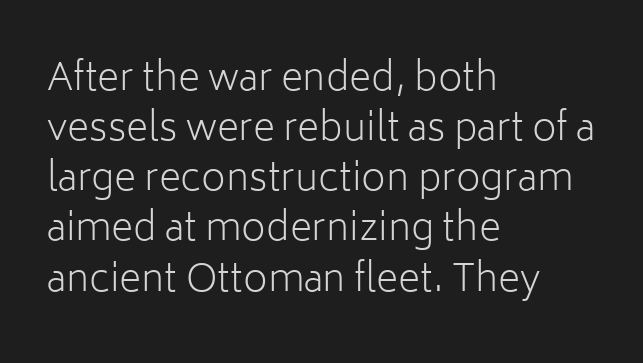
The ragged edge is on the right, which tells us the setting is flush left. Here the designer chose a conventional face with non-uniform glyph widths. This rendering employs a face without finishing strokes, i.e., a sans-serif. Does the lettering tilt? It doesn't — this is upright. Honestly, the row spacing looks completely unremarkable. The space beneath each line is pristine and unruled.
